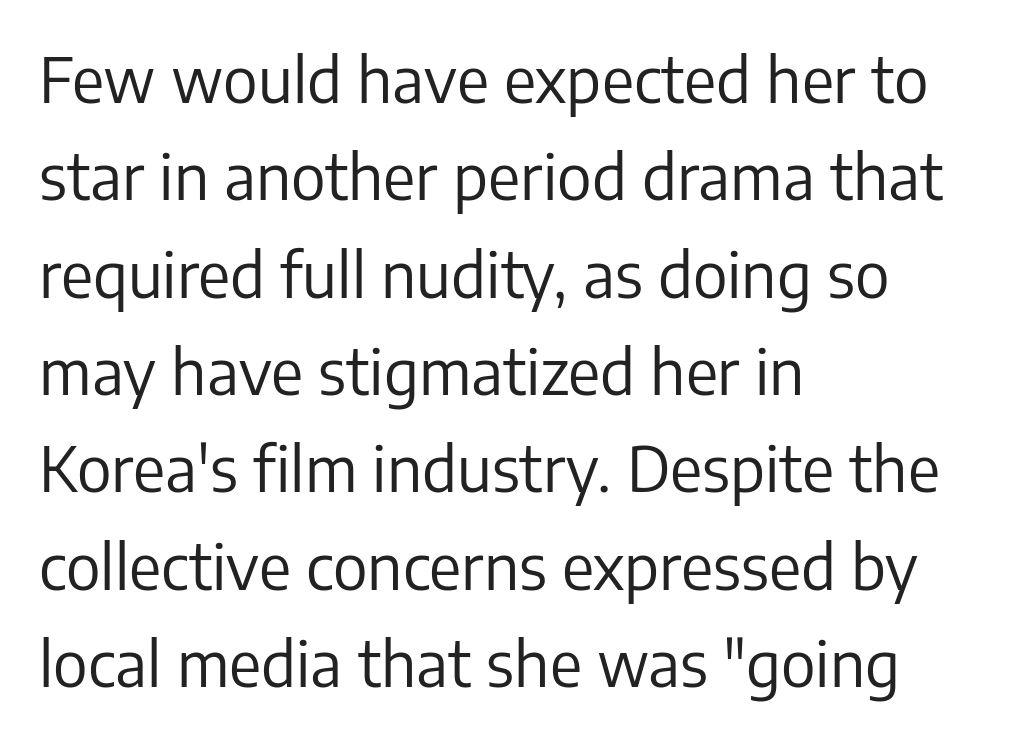
The image shows 62 px regular-weight sans-serif type, upright; set left-aligned, normal line spacing (1.57x), normal letter spacing, not underlined; low stroke contrast and a medium x-height.
